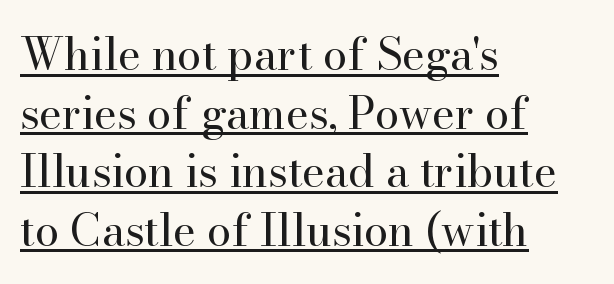
{"serif": "yes", "italic": "no", "bold": "no", "weight": "regular", "width": "normal", "stroke_contrast": "high", "x_height": "small", "monospaced": "no", "underline": "yes", "align": "left", "line_spacing": "normal", "line_spacing_ratio": 1.33, "letter_spacing": "normal", "letter_spacing_em": 0.0, "glyph_px": 44}
